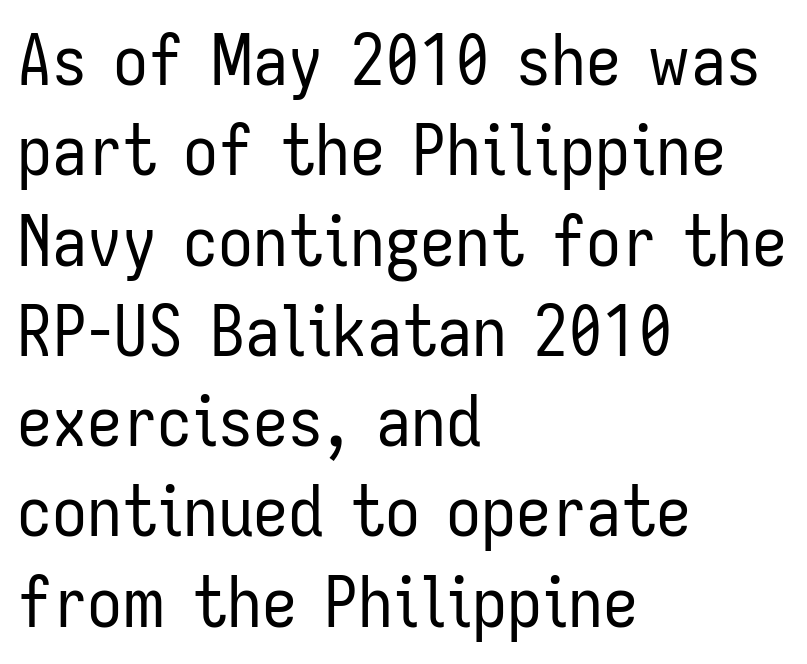
{"serif": "no", "italic": "no", "bold": "no", "weight": "regular", "width": "condensed", "stroke_contrast": "low", "x_height": "medium", "monospaced": "no", "underline": "no", "align": "left", "line_spacing": "normal", "line_spacing_ratio": 1.29, "letter_spacing": "normal", "letter_spacing_em": 0.0, "glyph_px": 70}
